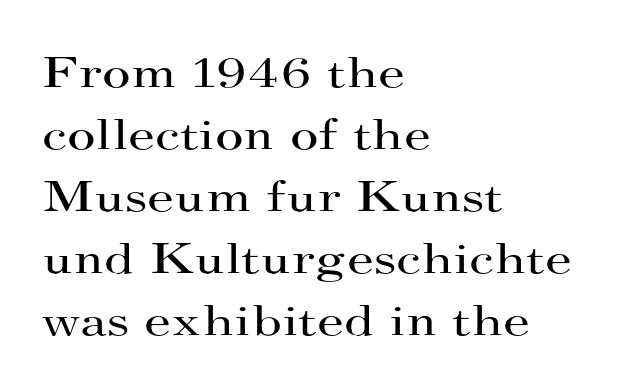
Q: Is the text bold? A: No.
Q: Is the text italic (slanted)? A: No, it is upright.
Q: Is the typeface a serif or a sans-serif typeface? A: Serif.
Q: Is the text underlined? A: No.
Q: How is the paragraph aligned? A: Left-aligned.
Q: Is the spacing between letters normal or unusually wide? A: Normal.
Q: Is the spacing between lines tight, normal or loose? A: Normal.
Q: Width (condensed, normal, or wide)? A: Wide.
Q: Stroke contrast? A: High.
Q: x-height? A: Small.
Q: Monospaced? A: No.
